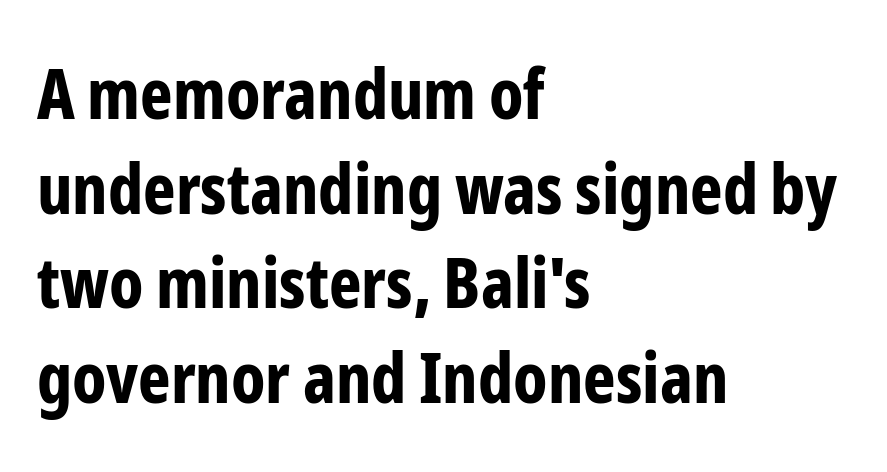
Q: Is the text bold? A: Yes.
Q: Is the text italic (slanted)? A: No, it is upright.
Q: Is the typeface a serif or a sans-serif typeface? A: Sans-serif.
Q: Is the text underlined? A: No.
Q: How is the paragraph aligned? A: Left-aligned.
Q: Is the spacing between letters normal or unusually wide? A: Normal.
Q: Is the spacing between lines tight, normal or loose? A: Normal.
Q: Width (condensed, normal, or wide)? A: Condensed.
Q: Stroke contrast? A: Low.
Q: x-height? A: Medium.
Q: Monospaced? A: No.
